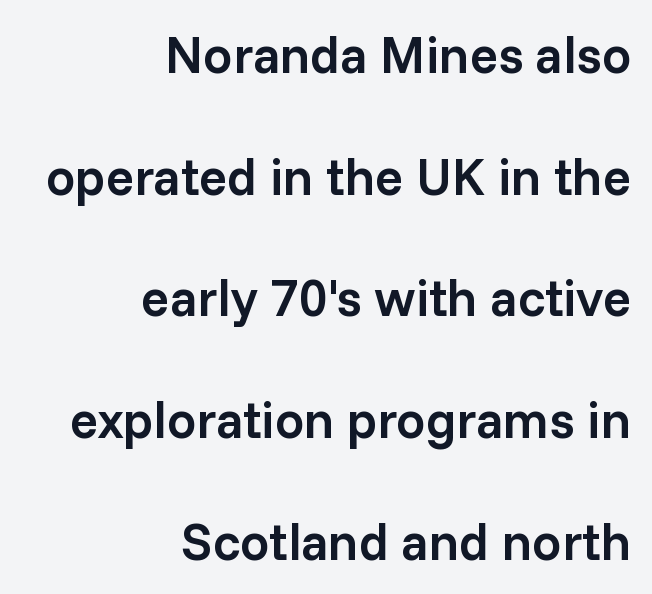
Bare-footed words on every line. How would I describe the line gaps? Wide and relaxed. Varying glyph widths throughout — classic text-font behaviour. Emphasis by weight is partial: semibold. One-word summary of the alignment: right. Inter-character spacing is left at the font's built-in metrics.
